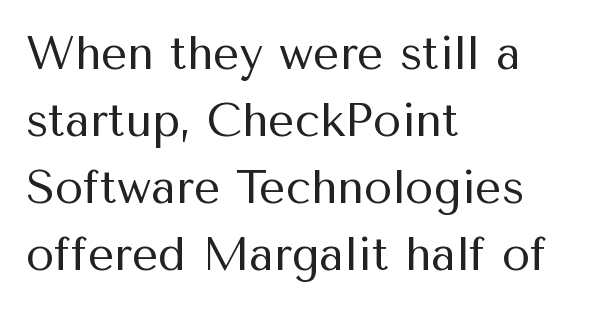
Q: Is the text bold? A: No.
Q: Is the text italic (slanted)? A: No, it is upright.
Q: Is the typeface a serif or a sans-serif typeface? A: Sans-serif.
Q: Is the text underlined? A: No.
Q: How is the paragraph aligned? A: Left-aligned.
Q: Is the spacing between letters normal or unusually wide? A: Normal.
Q: Is the spacing between lines tight, normal or loose? A: Normal.
Q: Width (condensed, normal, or wide)? A: Normal.
Q: Stroke contrast? A: Medium.
Q: x-height? A: Medium.
Q: Monospaced? A: No.
